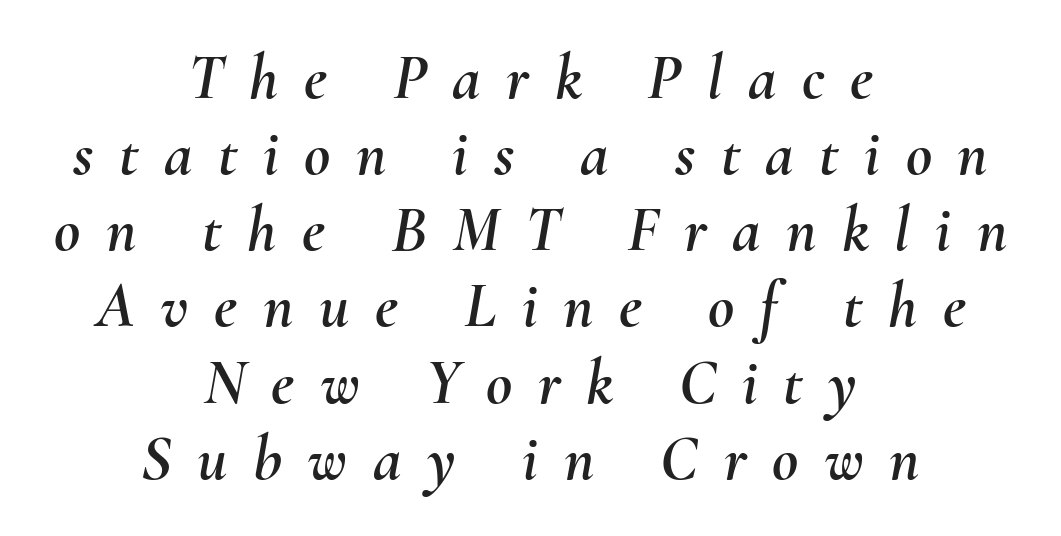
The letters advance in unequal steps, a hallmark of proportional type. How are the letters spaced? Widely, with obvious added tracking. Quick note: italic. Compared with a flush-left layout, this one balances lines on the center instead. Type without underlining.
